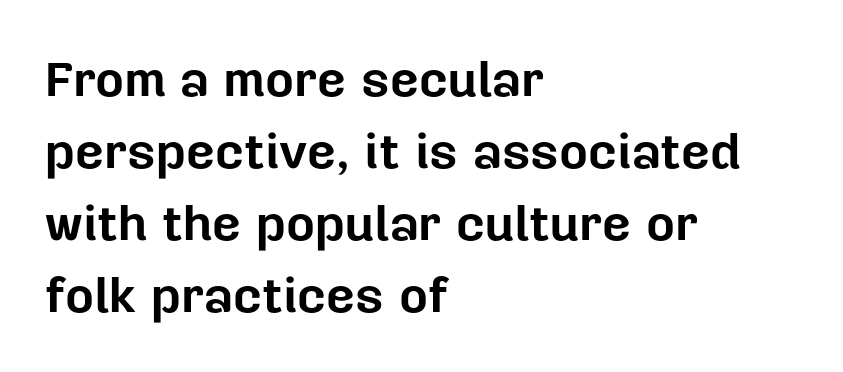
{"serif": "no", "italic": "no", "bold": "yes", "weight": "bold", "width": "normal", "stroke_contrast": "low", "x_height": "medium", "monospaced": "no", "underline": "no", "align": "left", "line_spacing": "normal", "line_spacing_ratio": 1.44, "letter_spacing": "normal", "letter_spacing_em": 0.0, "glyph_px": 50}
